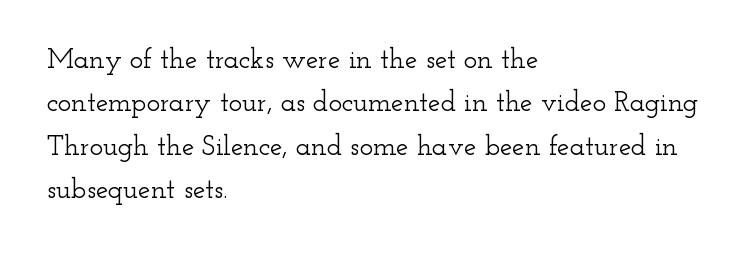
{"serif": "yes", "italic": "no", "width": "wide", "stroke_contrast": "low", "x_height": "small", "monospaced": "no", "underline": "no", "align": "left", "line_spacing": "normal", "line_spacing_ratio": 1.55, "letter_spacing": "normal", "letter_spacing_em": 0.0, "glyph_px": 28}
